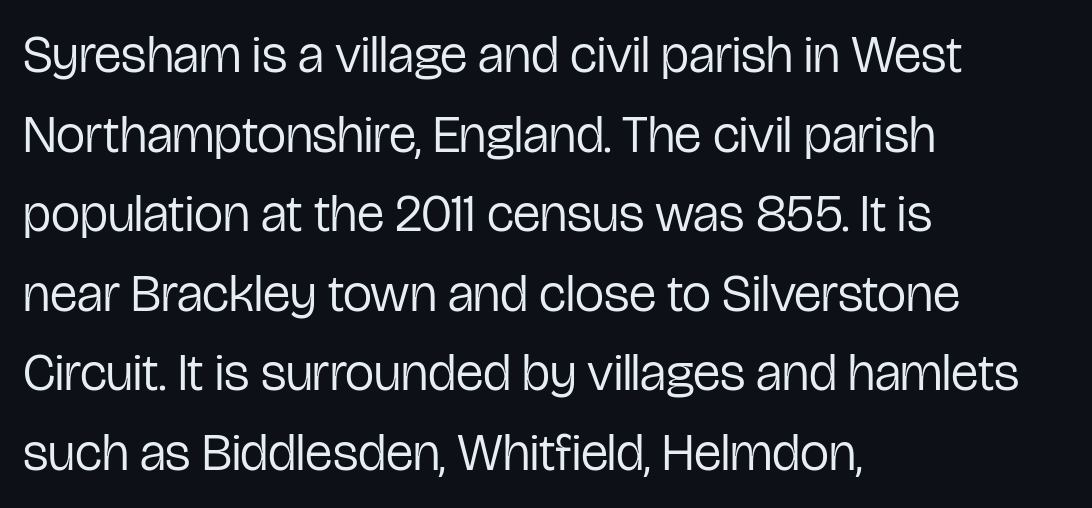
{"serif": "no", "italic": "no", "bold": "no", "weight": "regular", "width": "condensed", "stroke_contrast": "low", "x_height": "medium", "monospaced": "no", "underline": "no", "align": "left", "line_spacing": "normal", "line_spacing_ratio": 1.53, "letter_spacing": "normal", "letter_spacing_em": 0.0, "glyph_px": 52}
